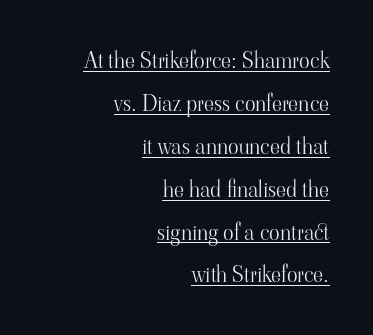
{"italic": "no", "bold": "no", "underline": "yes", "align": "right", "line_spacing": "loose", "line_spacing_ratio": 1.95, "letter_spacing": "normal", "letter_spacing_em": 0.0, "glyph_px": 22}
